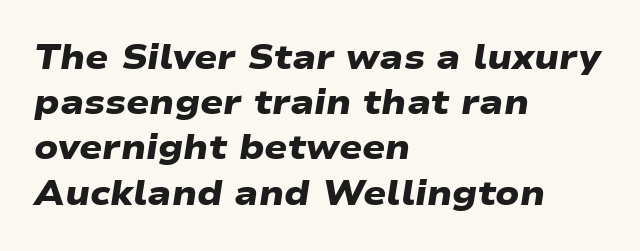
Q: Is the text bold? A: Yes.
Q: Is the typeface a serif or a sans-serif typeface? A: Sans-serif.
Q: Is the text underlined? A: No.
Q: How is the paragraph aligned? A: Left-aligned.
Q: Is the spacing between letters normal or unusually wide? A: Normal.
Q: Is the spacing between lines tight, normal or loose? A: Normal.
Q: Width (condensed, normal, or wide)? A: Wide.
Q: Stroke contrast? A: Low.
Q: x-height? A: Medium.
Q: Monospaced? A: No.
